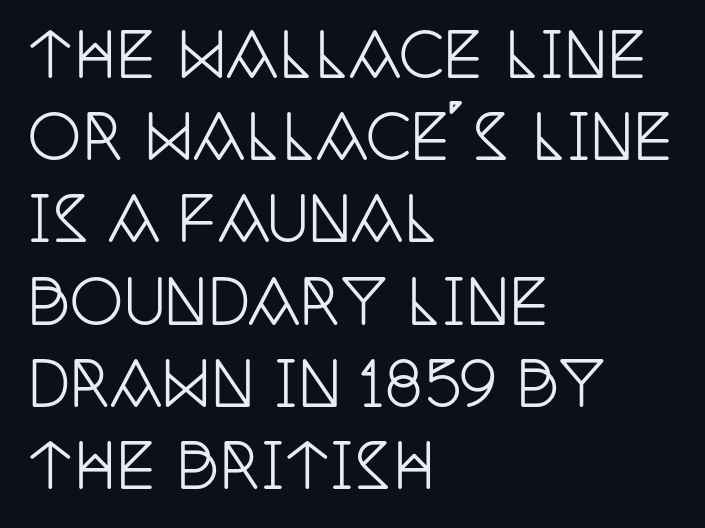
Think of a printed novel: that variable character pitch is what you see here. The passage shown is not underscored anywhere. Stroke terminals: seriffed. One-word summary of the alignment: left.
